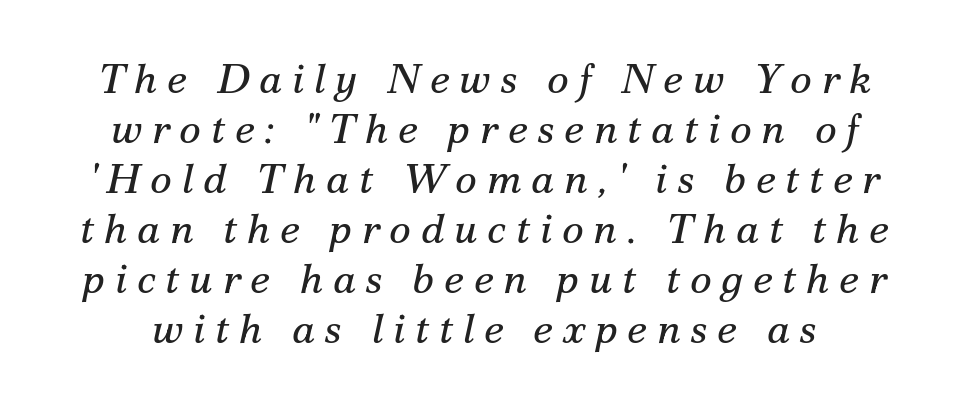
Q: Is the text bold? A: No.
Q: Is the text italic (slanted)? A: Yes, it leans right by about 12 degrees.
Q: Is the typeface a serif or a sans-serif typeface? A: Serif.
Q: Is the text underlined? A: No.
Q: Is the spacing between letters normal or unusually wide? A: Unusually wide.
Q: Width (condensed, normal, or wide)? A: Normal.
Q: Stroke contrast? A: Medium.
Q: x-height? A: Small.
Q: Monospaced? A: No.
